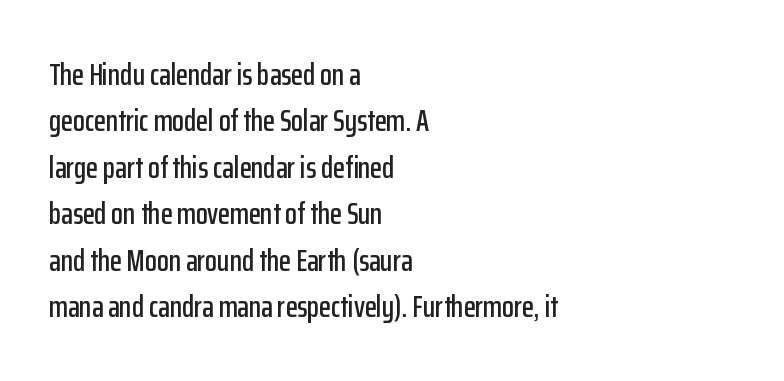
{"serif": "no", "italic": "no", "width": "condensed", "stroke_contrast": "low", "x_height": "medium", "monospaced": "no", "underline": "no", "align": "left", "line_spacing": "normal", "line_spacing_ratio": 1.5, "letter_spacing": "normal", "letter_spacing_em": 0.0, "glyph_px": 31}
